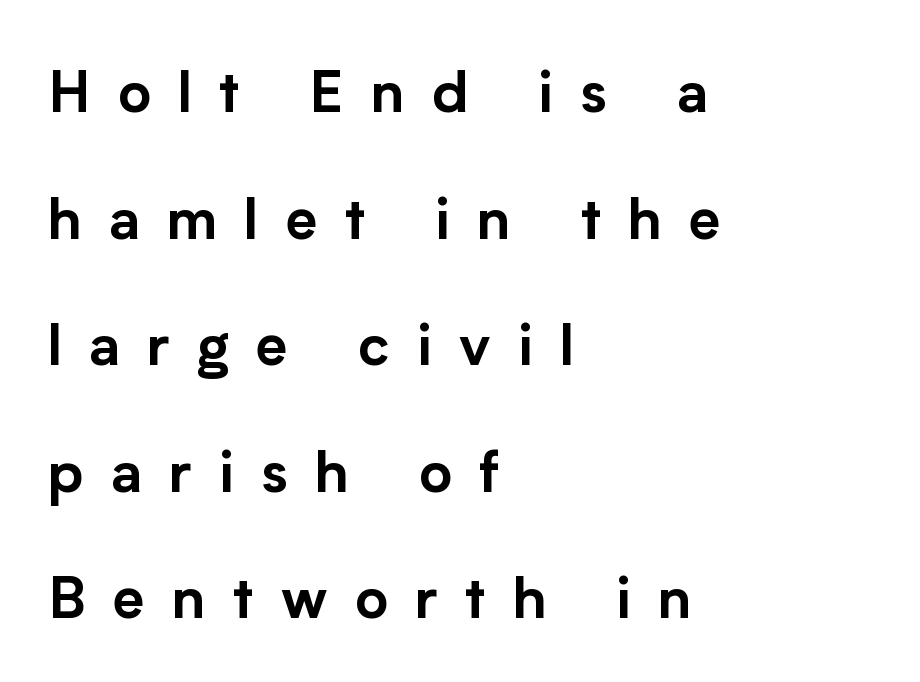
Q: Is the text italic (slanted)? A: No, it is upright.
Q: Is the typeface a serif or a sans-serif typeface? A: Sans-serif.
Q: Is the text underlined? A: No.
Q: How is the paragraph aligned? A: Left-aligned.
Q: Is the spacing between letters normal or unusually wide? A: Unusually wide.
Q: Is the spacing between lines tight, normal or loose? A: Loose.
Q: Width (condensed, normal, or wide)? A: Normal.
Q: Stroke contrast? A: Low.
Q: x-height? A: Medium.
Q: Monospaced? A: No.
